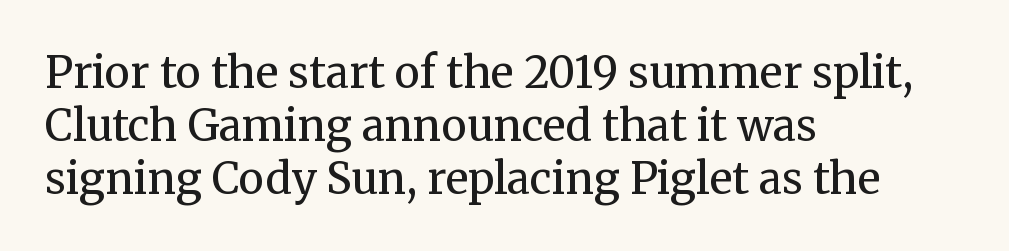
The image shows 43 px regular-weight serif type, upright; set left-aligned, line spacing 1.23x, normal letter spacing, not underlined; medium stroke contrast and a medium x-height.
